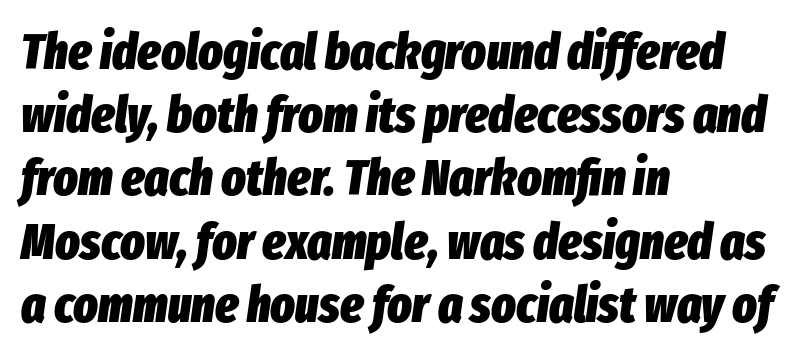
Q: Is the text bold? A: Yes.
Q: Is the text italic (slanted)? A: Yes, it leans right by about 8 degrees.
Q: Is the text underlined? A: No.
Q: How is the paragraph aligned? A: Left-aligned.
Q: Is the spacing between letters normal or unusually wide? A: Normal.
Q: Width (condensed, normal, or wide)? A: Condensed.
Q: Stroke contrast? A: Low.
Q: x-height? A: Medium.
Q: Monospaced? A: No.
